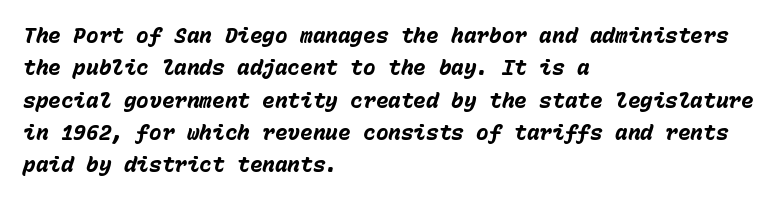
{"italic": "yes", "lean": "right", "slant_degrees": 15, "bold": "yes", "underline": "no", "align": "left", "line_spacing": "normal", "line_spacing_ratio": 1.54, "letter_spacing": "normal", "letter_spacing_em": 0.0, "glyph_px": 21}
